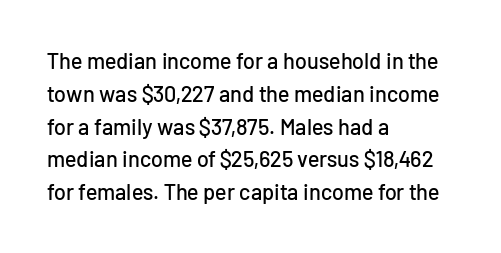
The specimen omits any rule beneath the text block's lines. Is the letter spacing exaggerated? No — it looks like the ordinary default. The typography opts for an upright posture over an oblique one. The rag falls on the right side of this text block. Baseline-to-baseline distance is the conventional proportion of letter height.
